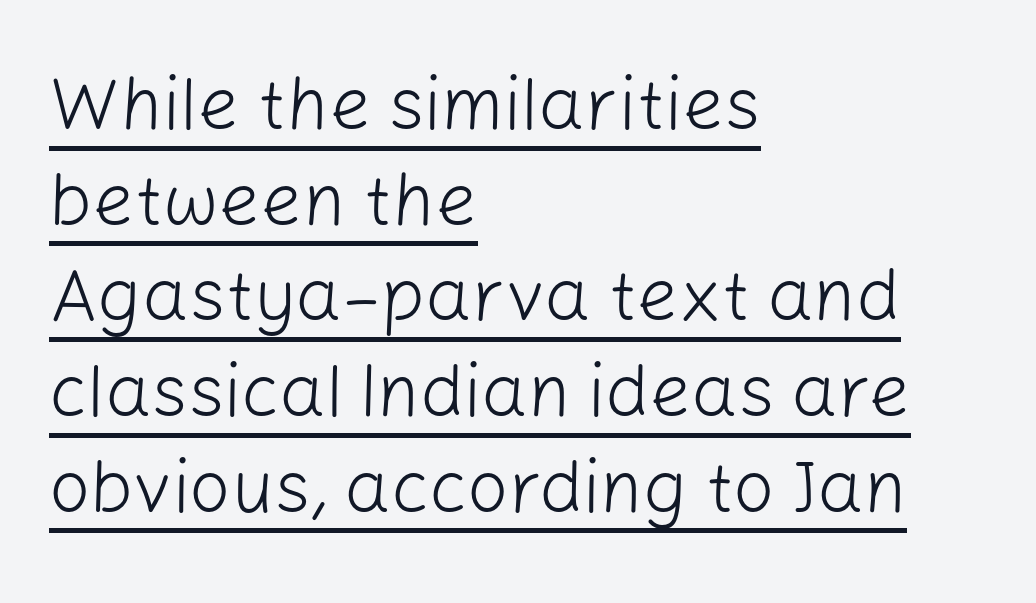
Q: Is the text bold? A: No.
Q: Is the text italic (slanted)? A: No, it is upright.
Q: Is the typeface a serif or a sans-serif typeface? A: Sans-serif.
Q: Is the text underlined? A: Yes.
Q: How is the paragraph aligned? A: Left-aligned.
Q: Is the spacing between letters normal or unusually wide? A: Normal.
Q: Is the spacing between lines tight, normal or loose? A: Normal.
Q: Width (condensed, normal, or wide)? A: Normal.
Q: Stroke contrast? A: Low.
Q: x-height? A: Medium.
Q: Monospaced? A: No.
